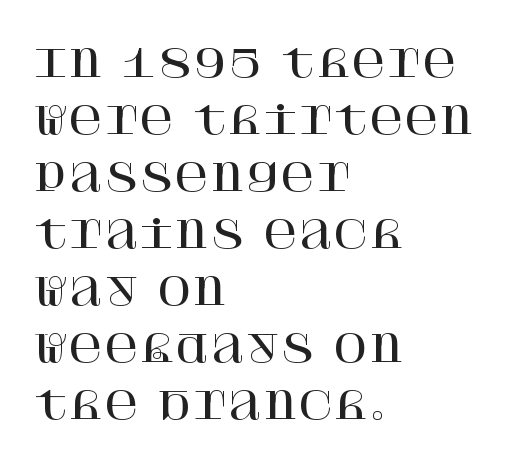
Bare-footed words on every line. One glance says typical: line gaps are just what's usual. No italicization has been applied; the sample stays upright. Notice how the passage keeps a crisp vertical edge on the left only.
